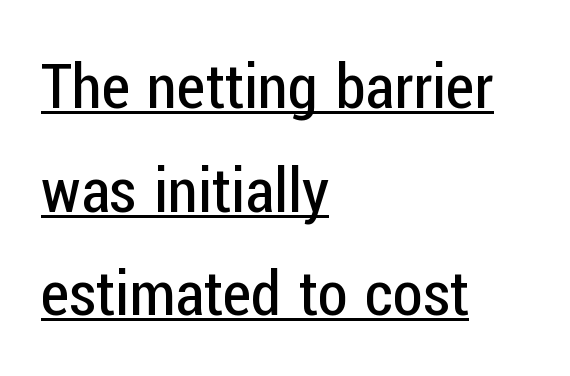
One glance says typical: line gaps are just what's usual. Quick note: underline on. Are there feet on the stems? There aren't — it's a sans. Proportional: the letters do not fall into vertical columns. Summary of weight: not heavy and not bold. No italicization has been applied; the sample stays upright.
